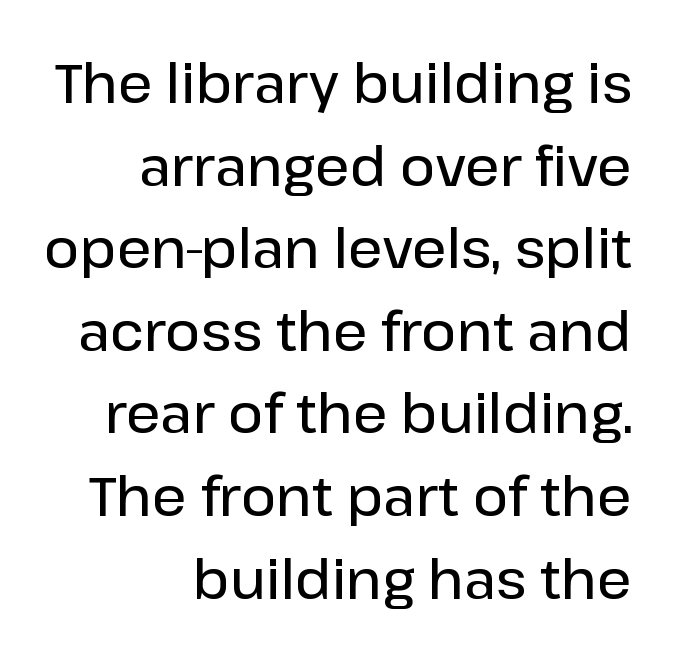
The image shows 54 px semibold sans-serif type, upright; set right-aligned, normal line spacing (1.53x), normal letter spacing, not underlined; low stroke contrast and a medium x-height.
